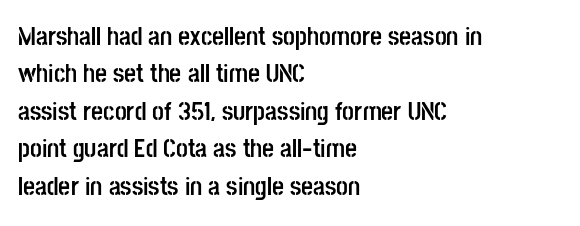
Q: Is the text bold? A: Yes.
Q: Is the text italic (slanted)? A: No, it is upright.
Q: Is the text underlined? A: No.
Q: How is the paragraph aligned? A: Left-aligned.
Q: Is the spacing between letters normal or unusually wide? A: Normal.
Q: Is the spacing between lines tight, normal or loose? A: Normal.
